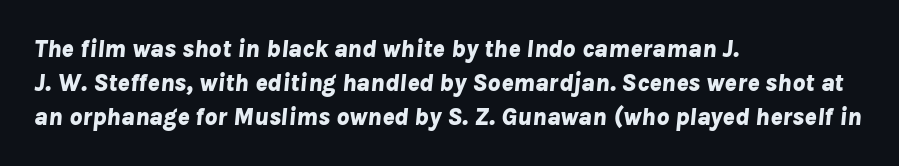
Any mark beneath the type? The region is blank. Evenly set lines give the paragraph a standard silhouette. You could call the tracking neutral — neither tight nor loose. How heavy is the stroke? Heavy — this is a bold.
